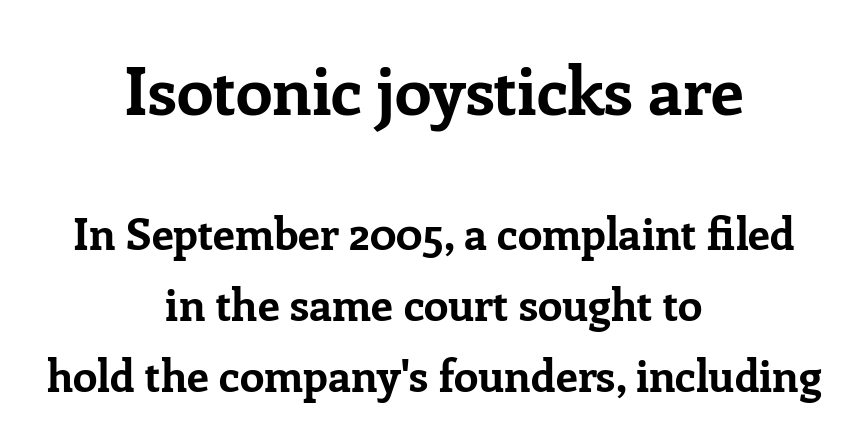
Q: Is the text bold? A: Yes.
Q: Is the text italic (slanted)? A: No, it is upright.
Q: Is the typeface a serif or a sans-serif typeface? A: Serif.
Q: Is the text underlined? A: No.
Q: How is the paragraph aligned? A: Centered.
Q: Is the spacing between letters normal or unusually wide? A: Normal.
Q: Is the spacing between lines tight, normal or loose? A: Normal.
Q: Which block of text is set in a larger size, the first (top) or the second (bottom)? A: The first (top) one.
Q: Width (condensed, normal, or wide)? A: Normal.
Q: Stroke contrast? A: Low.
Q: x-height? A: Medium.
Q: Monospaced? A: No.
